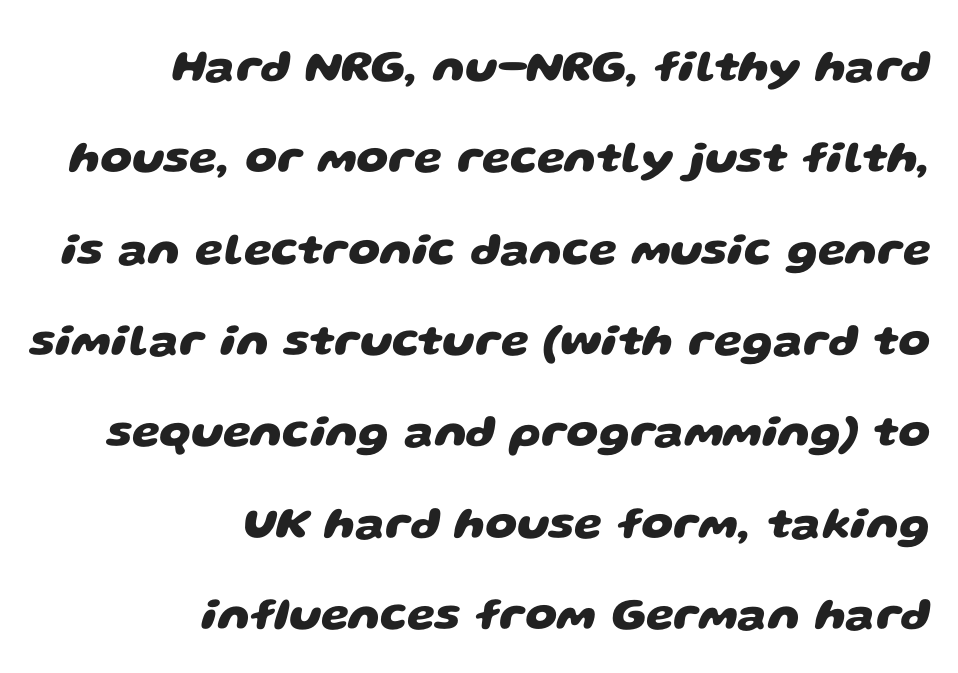
The image shows 45 px heavy, wide sans-serif type; set right-aligned, loose line spacing (2.03x), normal letter spacing, not underlined; low stroke contrast and a large x-height.
